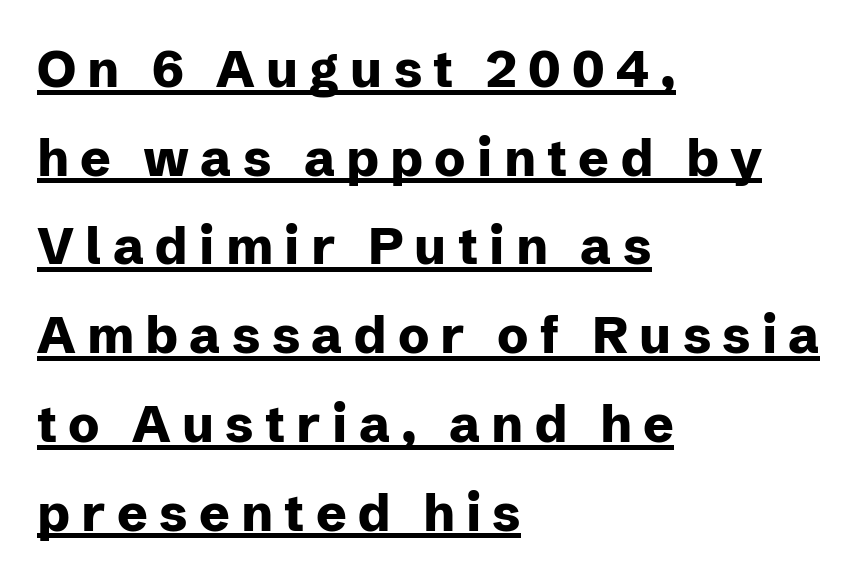
Each letter keeps its own natural width here, so spacing adapts to shape. When letters stand straight like this, we call the style roman or upright. The letters are bold, with thick, heavy strokes. Does the type have serifs? No, each stem ends abruptly. Like a heading marked for emphasis, these lines bear an underscore.
